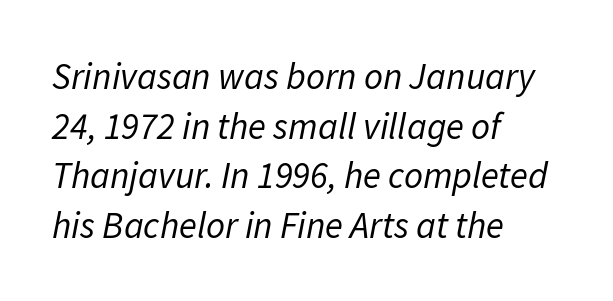
{"italic": "yes", "lean": "right", "slant_degrees": 11, "bold": "no", "weight": "regular", "width": "normal", "stroke_contrast": "low", "x_height": "medium", "monospaced": "no", "underline": "no", "align": "left", "line_spacing": "normal", "line_spacing_ratio": 1.34, "letter_spacing": "normal", "letter_spacing_em": 0.0, "glyph_px": 37}
